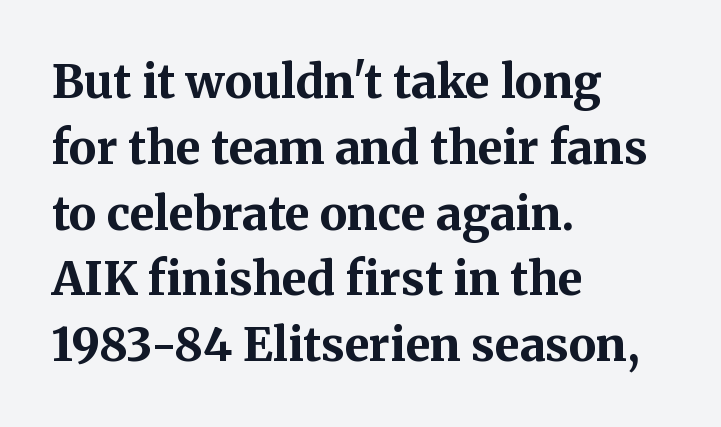
{"serif": "yes", "italic": "no", "bold": "yes", "weight": "bold", "width": "normal", "stroke_contrast": "medium", "x_height": "medium", "monospaced": "no", "underline": "no", "align": "left", "line_spacing": "normal", "line_spacing_ratio": 1.43, "letter_spacing": "normal", "letter_spacing_em": 0.0, "glyph_px": 46}
